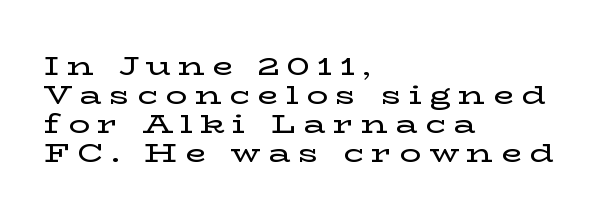
The image shows 27 px text type, upright; set left-aligned, tight line spacing (1.08x), unusually wide letter spacing (+0.28 em), not underlined.
